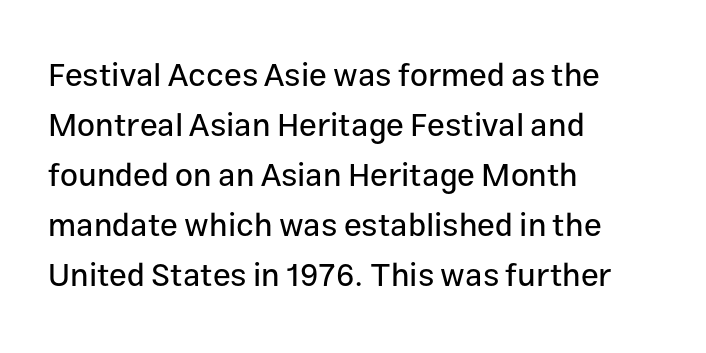
The tracking reads as untouched default to a designer's eye. This is the regular roman posture of the typeface. Do the characters align in a grid? No, the font is proportional. Line spacing here is normal. Visually the block forms a straight wall on the left and a jagged coastline on the right.
